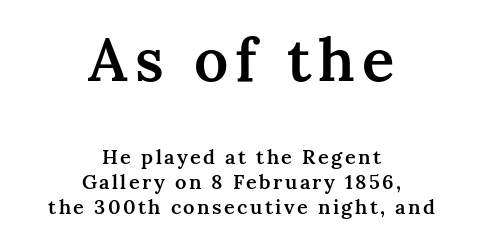
The image shows 60 px semibold serif type, upright; set centered, normal line spacing (1.25x), not underlined; the first (top) block is 3.0x larger; medium stroke contrast and a medium x-height.
